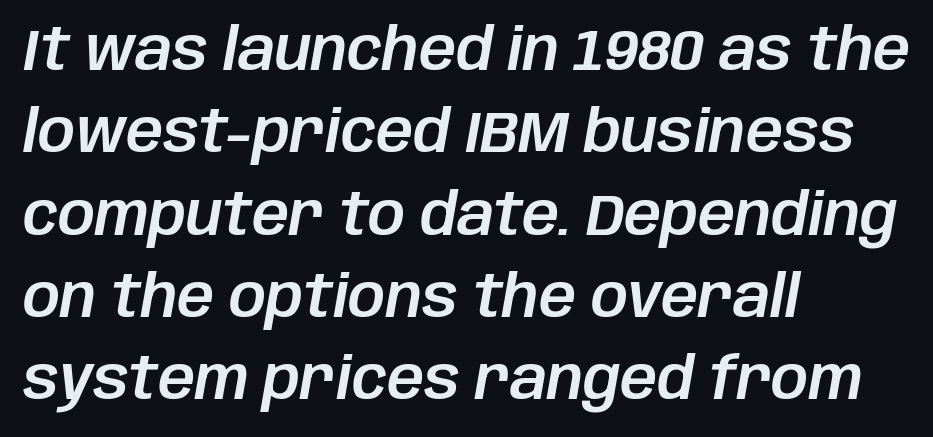
Q: Is the text italic (slanted)? A: Yes, it leans right by about 10 degrees.
Q: Is the text underlined? A: No.
Q: How is the paragraph aligned? A: Left-aligned.
Q: Is the spacing between letters normal or unusually wide? A: Normal.
Q: Is the spacing between lines tight, normal or loose? A: Normal.
Q: Width (condensed, normal, or wide)? A: Normal.
Q: Stroke contrast? A: Low.
Q: x-height? A: Large.
Q: Monospaced? A: No.
